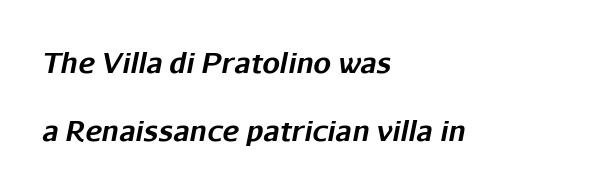
The image shows 28 px bold type, italic (leaning right); set left-aligned, loose line spacing (2.42x), normal letter spacing, not underlined; low stroke contrast and a medium x-height.
